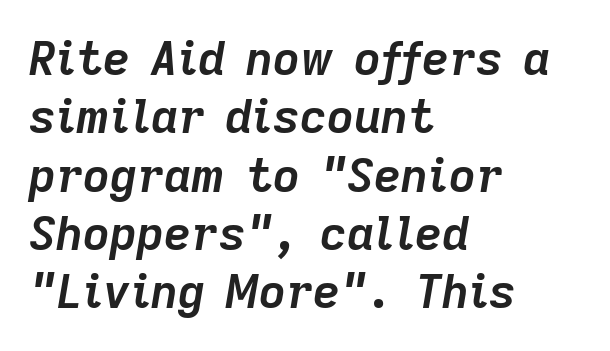
Q: Is the text bold? A: Yes.
Q: Is the text italic (slanted)? A: Yes, it leans right by about 9 degrees.
Q: Is the text underlined? A: No.
Q: How is the paragraph aligned? A: Left-aligned.
Q: Is the spacing between letters normal or unusually wide? A: Normal.
Q: Width (condensed, normal, or wide)? A: Normal.
Q: Stroke contrast? A: Low.
Q: x-height? A: Medium.
Q: Monospaced? A: No.
